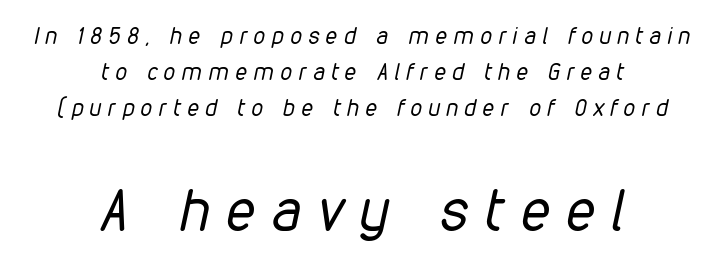
The typesetter chose a symmetrical, centered arrangement here. Short note: letters widely spaced. Is the stroke heavy? The answer is a plain regular-or-lighter. Horizontal bands of white between lines are of average thickness.
